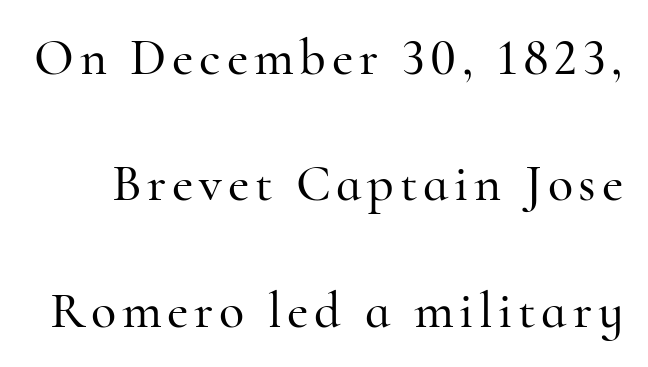
Q: Is the text italic (slanted)? A: No, it is upright.
Q: Is the typeface a serif or a sans-serif typeface? A: Serif.
Q: Is the text underlined? A: No.
Q: Is the spacing between lines tight, normal or loose? A: Loose.
Q: Width (condensed, normal, or wide)? A: Normal.
Q: Stroke contrast? A: High.
Q: x-height? A: Small.
Q: Monospaced? A: No.
